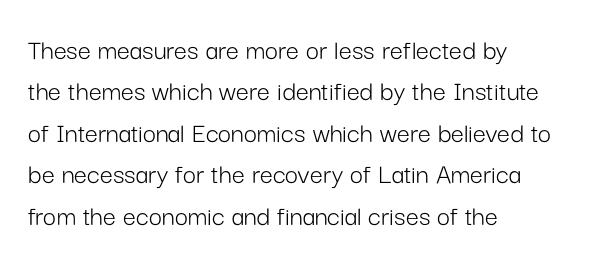
On a weight scale, this lands at 450 or below. The rendering uses natural spacing where letterforms have individual widths. Standard letterfit; no display-style spreading of the glyphs. Quick note: underline off. Tall strokes in this sample are plumb rather than angled.
